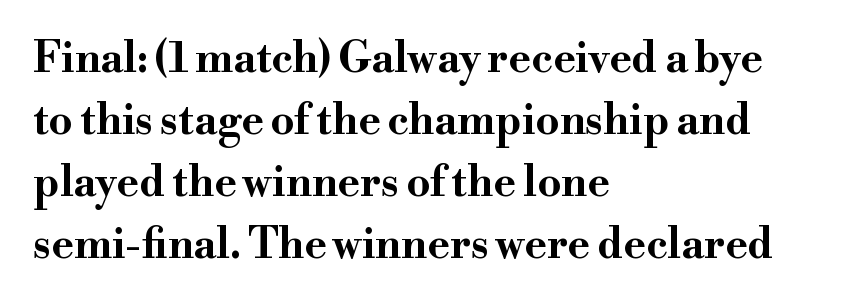
The image shows 42 px bold, wide serif type, upright; set left-aligned, normal line spacing (1.48x), normal letter spacing, not underlined; high stroke contrast and a small x-height.
